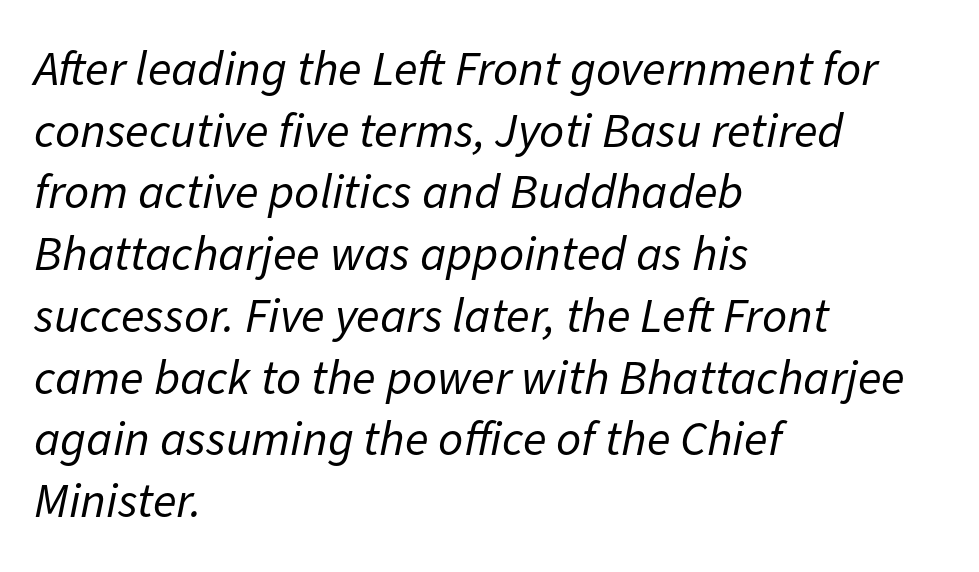
Notice how descenders clear the ascenders below comfortably — that's standard leading. The lettering tilts uniformly, giving the passage an italic look. The font is comparable to plain body text, perhaps lighter. Looks like regular typesetting: each glyph gets only the width it needs. Underlining? Definitely not there.
